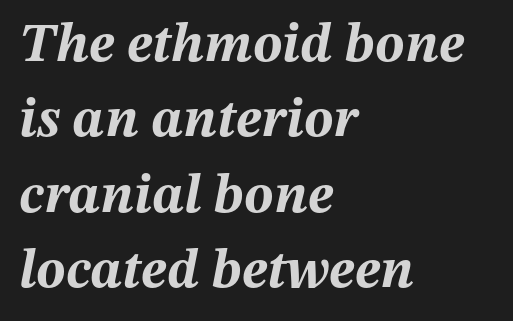
The image shows 55 px bold type, italic (leaning right); set left-aligned, normal line spacing (1.37x), normal letter spacing, not underlined; medium stroke contrast and a medium x-height.
